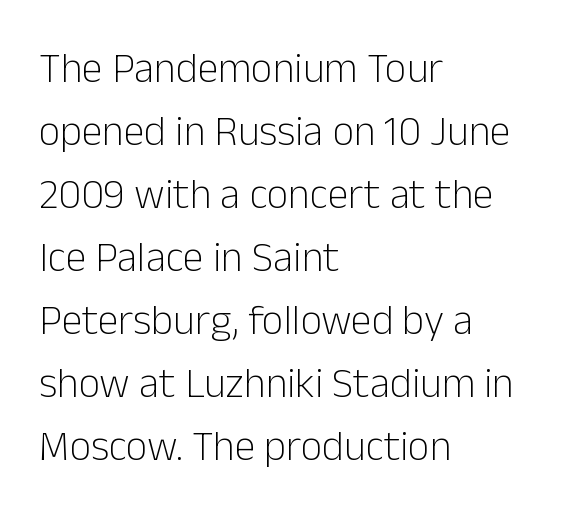
The image shows 42 px light sans-serif type, upright; set left-aligned, normal line spacing (1.5x), normal letter spacing, not underlined; low stroke contrast and a medium x-height.
